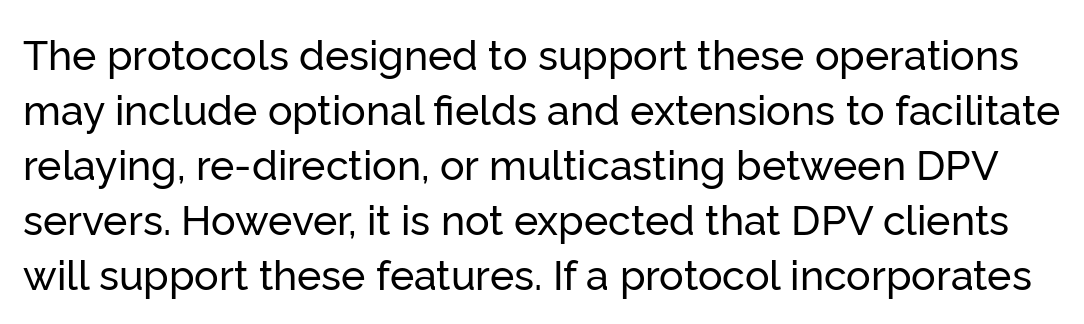
The image shows 41 px sans-serif type, upright; set normal line spacing (1.34x), normal letter spacing, not underlined; low stroke contrast and a medium x-height.
